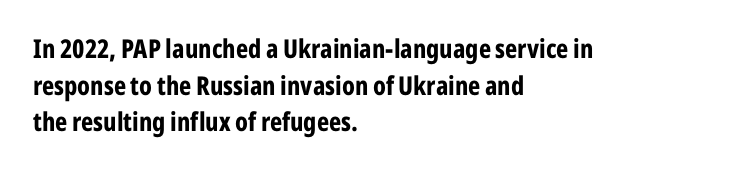
Q: Is the text bold? A: Yes.
Q: Is the text italic (slanted)? A: No, it is upright.
Q: Is the text underlined? A: No.
Q: How is the paragraph aligned? A: Left-aligned.
Q: Is the spacing between letters normal or unusually wide? A: Normal.
Q: Is the spacing between lines tight, normal or loose? A: Normal.
